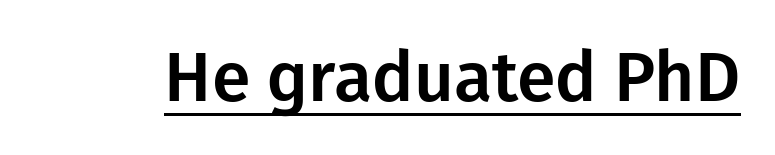
{"serif": "no", "italic": "no", "width": "normal", "stroke_contrast": "low", "x_height": "medium", "monospaced": "no", "underline": "yes", "letter_spacing": "normal", "letter_spacing_em": 0.0, "glyph_px": 70}
